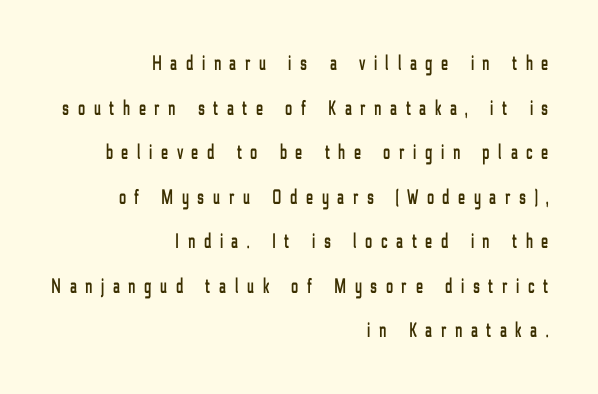
The image shows 21 px text type, upright; set right-aligned, loose line spacing (2.12x), unusually wide letter spacing (+0.42 em), not underlined.
